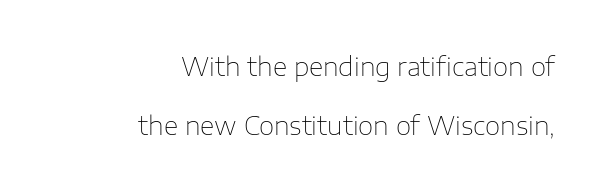
{"italic": "no", "bold": "no", "underline": "no", "align": "right", "line_spacing": "loose", "line_spacing_ratio": 2.36, "letter_spacing": "normal", "letter_spacing_em": 0.0, "glyph_px": 25}
